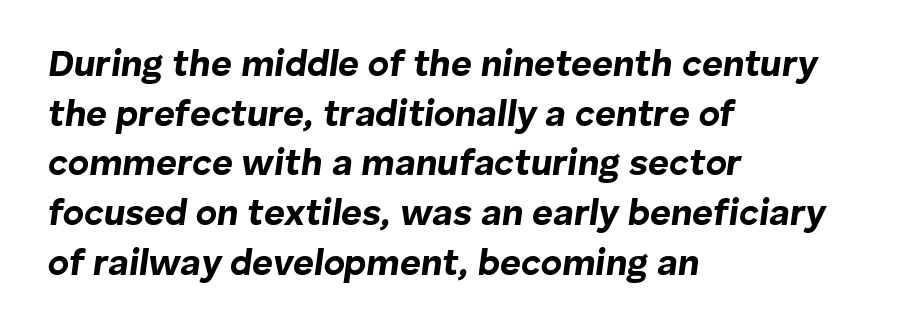
The image shows 36 px bold type, italic (leaning right); set left-aligned, normal line spacing (1.38x), normal letter spacing, not underlined; low stroke contrast and a medium x-height.
